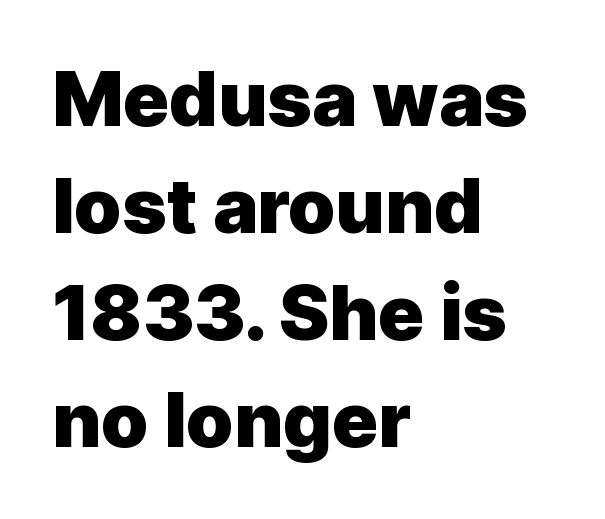
{"serif": "no", "italic": "no", "bold": "yes", "weight": "heavy", "width": "normal", "x_height": "medium", "monospaced": "no", "underline": "no", "align": "left", "line_spacing": "normal", "line_spacing_ratio": 1.41, "letter_spacing": "normal", "letter_spacing_em": 0.0, "glyph_px": 76}
